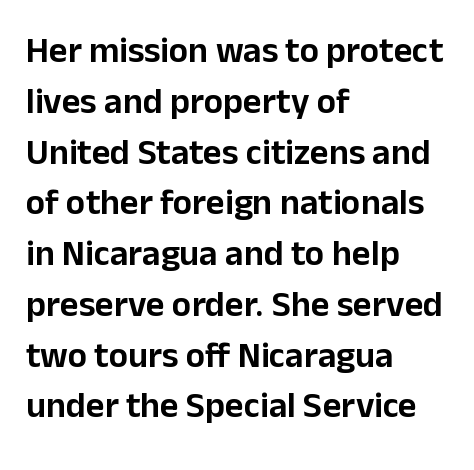
The image shows 36 px sans-serif type, upright; set left-aligned, normal line spacing (1.41x), normal letter spacing, not underlined; low stroke contrast and a medium x-height.
